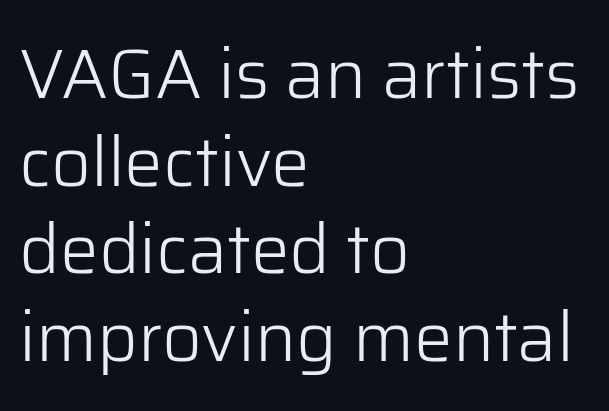
The type is set solid horizontally, with unmodified tracking. Ordinary non-slanted type is in use. The cut favours lightness, reaching ordinary text weight at its darkest. One glance says typical: line gaps are just what's usual. Does the copy run flush right? No — it runs flush left. Letters rest on an invisible, unmarked baseline.
